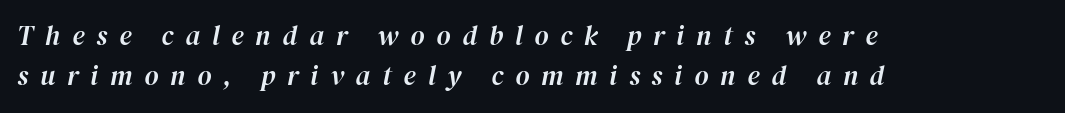
The image shows 27 px text type, italic (leaning right); set left-aligned, normal line spacing (1.49x), unusually wide letter spacing (+0.44 em), not underlined.
